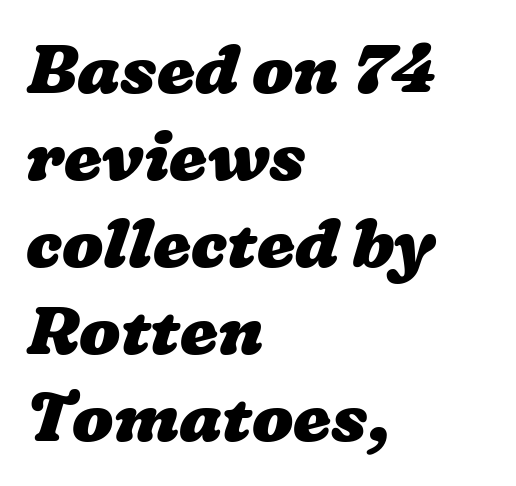
Leading: standard. Compared with an ordinary text face, these strokes are far heavier — a full bold. The strip under each line holds only bare page. Honestly, the letter spacing is just normal — you wouldn't notice it. The rendering anchors every line to the left-hand side.
